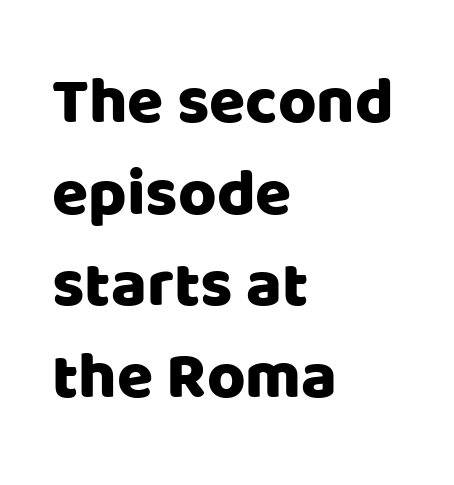
The image shows 66 px sans-serif type, upright; set left-aligned, normal line spacing (1.39x), normal letter spacing, not underlined; low stroke contrast and a large x-height.
